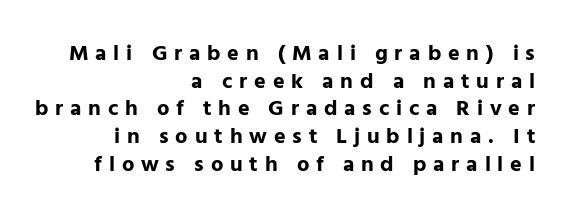
The image shows 22 px bold type, upright; set right-aligned, normal line spacing (1.26x), unusually wide letter spacing (+0.31 em), not underlined.
